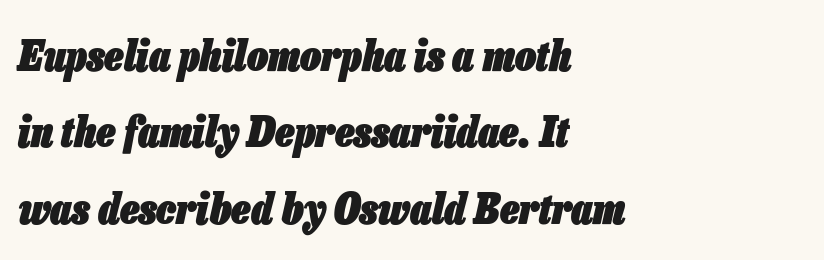
The image shows 42 px heavy, condensed type, italic (leaning right); set left-aligned, line spacing 1.82x, normal letter spacing, not underlined; low stroke contrast and a medium x-height.
